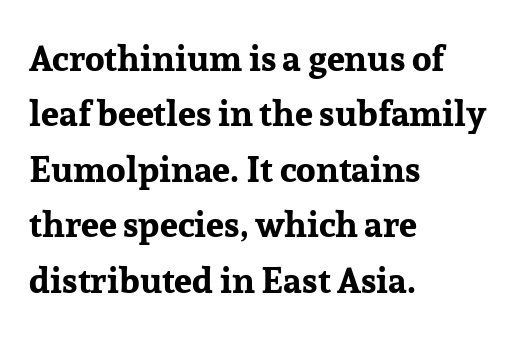
The image shows 36 px bold serif type, upright; set left-aligned, normal line spacing (1.54x), normal letter spacing, not underlined; low stroke contrast and a medium x-height.
